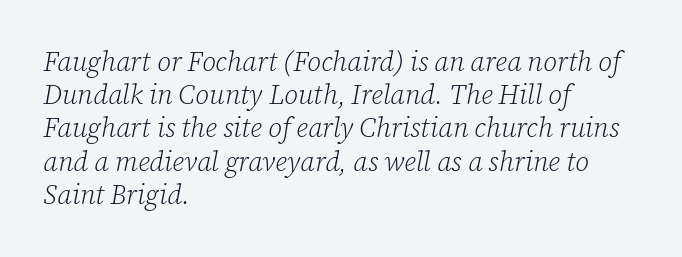
{"italic": "yes", "lean": "right", "slant_degrees": 12, "bold": "no", "underline": "no", "align": "left", "line_spacing_ratio": 1.23, "letter_spacing": "normal", "letter_spacing_em": 0.0, "glyph_px": 27}
